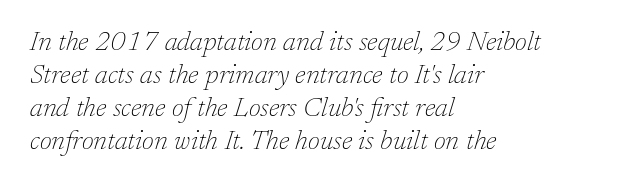
The image shows 27 px text type, italic (leaning right); set left-aligned, line spacing 1.22x, normal letter spacing, not underlined.
